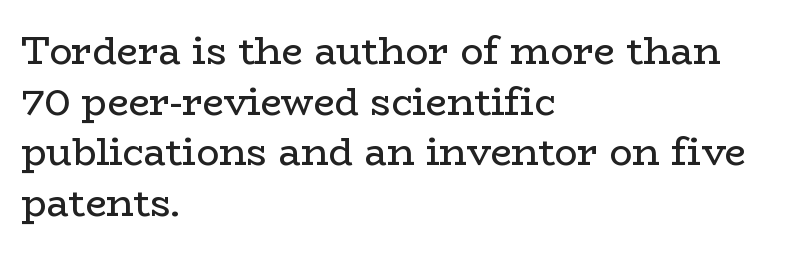
Q: Is the text bold? A: No.
Q: Is the text italic (slanted)? A: No, it is upright.
Q: Is the typeface a serif or a sans-serif typeface? A: Serif.
Q: Is the text underlined? A: No.
Q: How is the paragraph aligned? A: Left-aligned.
Q: Is the spacing between letters normal or unusually wide? A: Normal.
Q: Is the spacing between lines tight, normal or loose? A: Normal.
Q: Width (condensed, normal, or wide)? A: Wide.
Q: Stroke contrast? A: Low.
Q: x-height? A: Medium.
Q: Monospaced? A: No.
